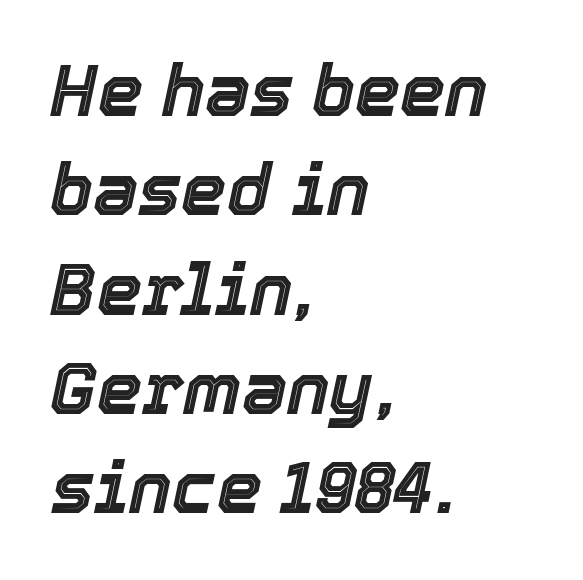
Compared with typical body copy, the letter spacing here is the same. All the whitespace from short lines collects on the right. The words here are not underlined. The text carries the slant typical of an italic or oblique font. Each letter keeps its own natural width here, so spacing adapts to shape. Students, observe: this is what conventionally led text looks like.
